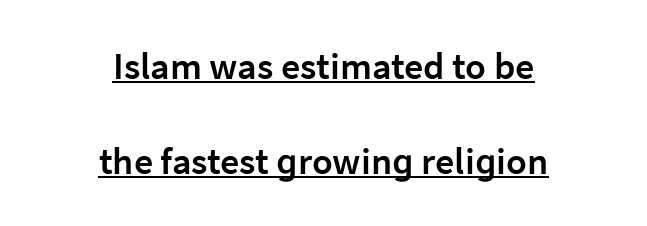
Q: Is the text bold? A: Semi-bold.
Q: Is the text italic (slanted)? A: No, it is upright.
Q: Is the typeface a serif or a sans-serif typeface? A: Sans-serif.
Q: Is the text underlined? A: Yes.
Q: How is the paragraph aligned? A: Centered.
Q: Is the spacing between letters normal or unusually wide? A: Normal.
Q: Is the spacing between lines tight, normal or loose? A: Loose.
Q: Width (condensed, normal, or wide)? A: Normal.
Q: Stroke contrast? A: Low.
Q: x-height? A: Medium.
Q: Monospaced? A: No.
